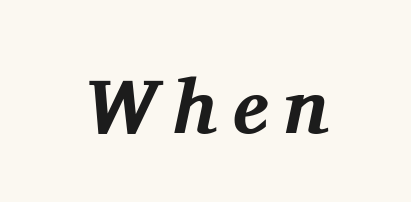
{"serif": "yes", "italic": "yes", "lean": "right", "slant_degrees": 11, "bold": "yes", "weight": "bold", "width": "normal", "stroke_contrast": "medium", "x_height": "medium", "monospaced": "no", "underline": "no", "letter_spacing": "wide", "letter_spacing_em": 0.2, "glyph_px": 77}
